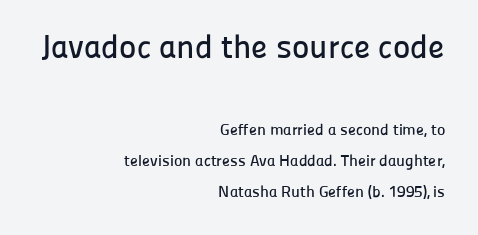
The passage shown is typeset with a sans-serif family. Short and long lines alike share a common ending point at right. Size contrast runs from large at the top to small at the bottom. The rendering uses a large line-height, opening up the rows.
